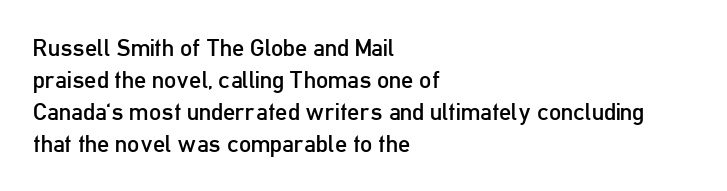
{"italic": "no", "bold": "no", "underline": "no", "align": "left", "line_spacing": "normal", "line_spacing_ratio": 1.33, "letter_spacing": "normal", "letter_spacing_em": 0.0, "glyph_px": 24}
